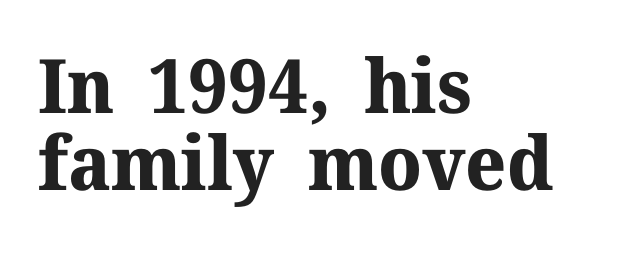
The image shows 75 px bold serif type, upright; set left-aligned, tight line spacing (1.03x), normal letter spacing, not underlined; medium stroke contrast and a medium x-height.
